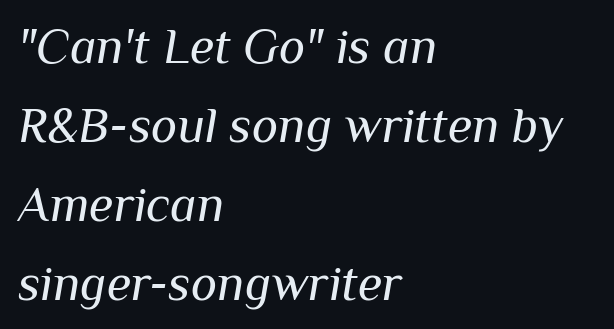
{"italic": "yes", "lean": "right", "slant_degrees": 10, "bold": "no", "weight": "regular", "width": "normal", "stroke_contrast": "medium", "x_height": "medium", "monospaced": "no", "underline": "no", "align": "left", "line_spacing": "normal", "line_spacing_ratio": 1.58, "letter_spacing": "normal", "letter_spacing_em": 0.0, "glyph_px": 50}
